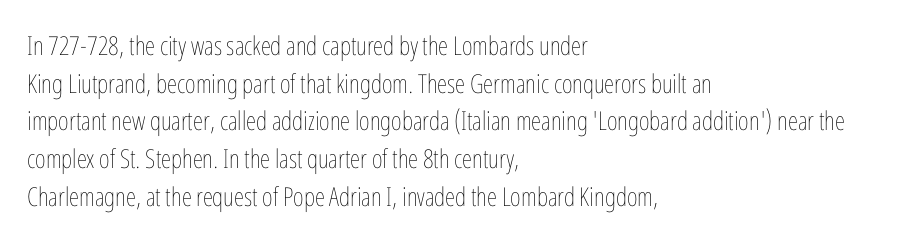
The image shows 26 px text type, upright; set left-aligned, normal line spacing (1.45x), normal letter spacing, not underlined.
